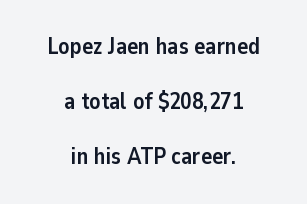
The image shows 23 px bold type, upright; set centered, loose line spacing (2.4x), normal letter spacing, not underlined.
